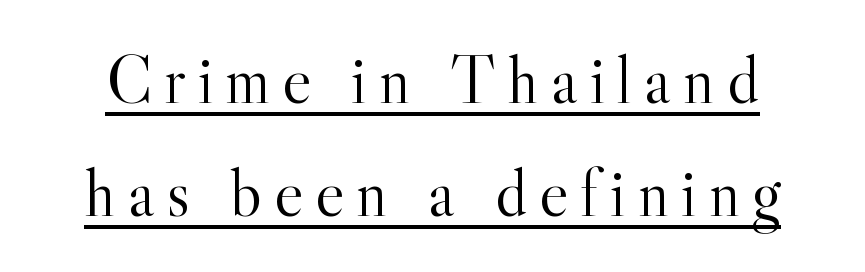
The image shows 69 px light serif type, upright; set normal line spacing (1.64x), underlined; a small x-height.
